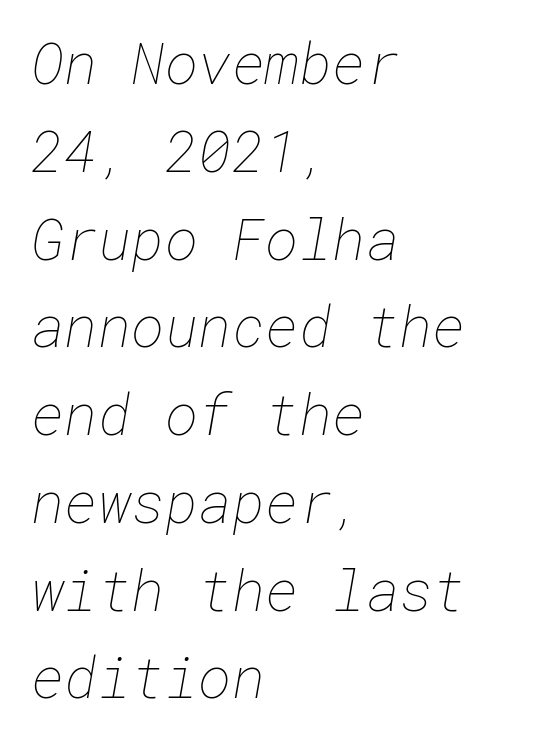
The image shows 57 px thin type; set left-aligned, normal line spacing (1.54x), normal letter spacing, not underlined; low stroke contrast and a medium x-height.
